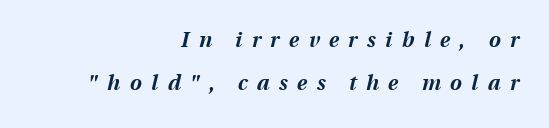
{"italic": "yes", "lean": "right", "slant_degrees": 13, "bold": "yes", "underline": "no", "align": "right", "line_spacing": "loose", "line_spacing_ratio": 2.05, "letter_spacing": "wide", "letter_spacing_em": 0.45, "glyph_px": 21}
